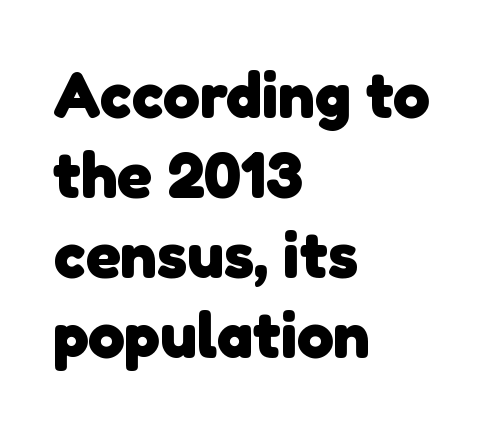
{"serif": "no", "bold": "yes", "weight": "heavy", "width": "normal", "stroke_contrast": "low", "x_height": "medium", "monospaced": "no", "underline": "no", "align": "left", "line_spacing_ratio": 1.23, "letter_spacing": "normal", "letter_spacing_em": 0.0, "glyph_px": 65}
